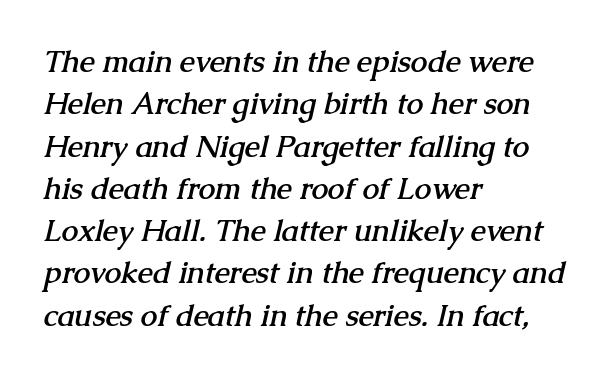
The image shows 30 px semibold serif type; set left-aligned, normal line spacing (1.41x), normal letter spacing, not underlined; medium stroke contrast and a medium x-height.
